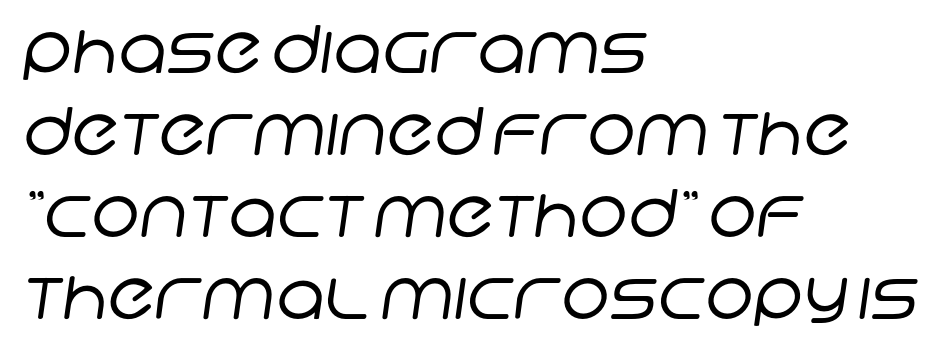
The letters advance in unequal steps, a hallmark of proportional type. All the whitespace from short lines collects on the right. Underlining? Definitely not there. The passage shown is typeset with a sans-serif family. Students, note that the glyphs here touch the page at normal intervals.
